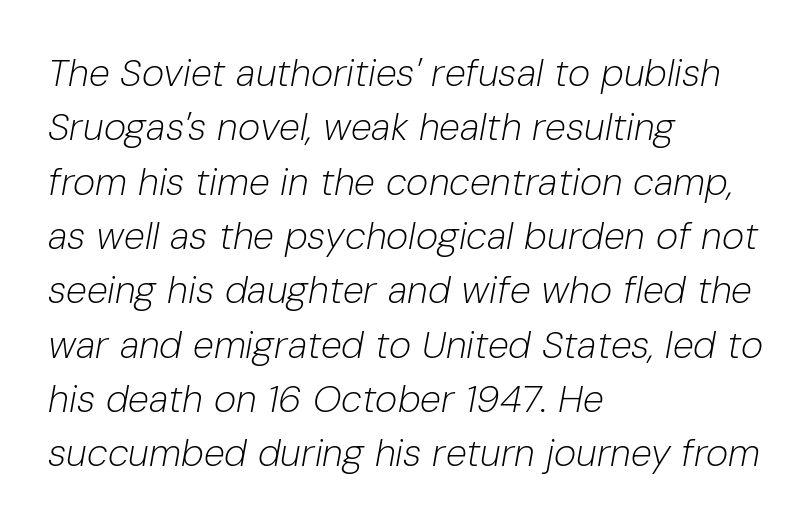
Each row of text sits above clean, open space. Does the leading feel generous? No, just average. Every character sits at an angle, as italics do. You could not count columns in this text — the font is proportionally spaced.
